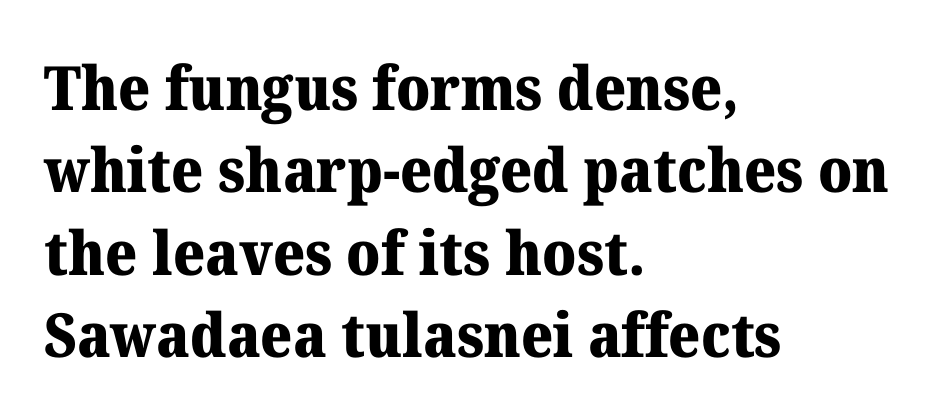
The image shows 61 px heavy serif type, upright; set left-aligned, normal line spacing (1.35x), normal letter spacing, not underlined; medium stroke contrast and a medium x-height.
